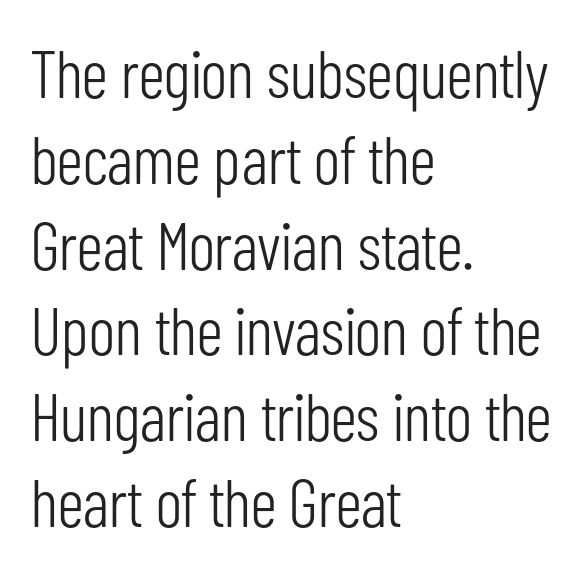
Q: Is the text bold? A: No.
Q: Is the text italic (slanted)? A: No, it is upright.
Q: Is the typeface a serif or a sans-serif typeface? A: Sans-serif.
Q: Is the text underlined? A: No.
Q: How is the paragraph aligned? A: Left-aligned.
Q: Is the spacing between letters normal or unusually wide? A: Normal.
Q: Is the spacing between lines tight, normal or loose? A: Normal.
Q: Width (condensed, normal, or wide)? A: Condensed.
Q: Stroke contrast? A: Low.
Q: x-height? A: Medium.
Q: Monospaced? A: No.
